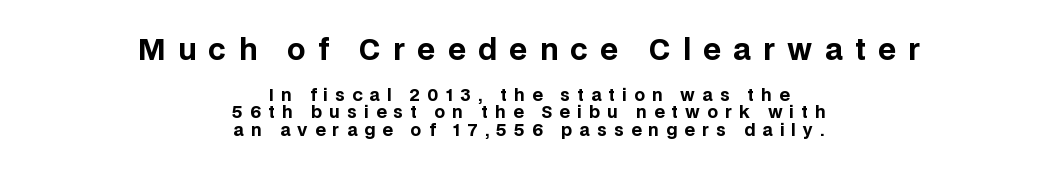
Q: Is the text bold? A: Yes.
Q: Is the text italic (slanted)? A: No, it is upright.
Q: Is the typeface a serif or a sans-serif typeface? A: Sans-serif.
Q: Is the text underlined? A: No.
Q: How is the paragraph aligned? A: Centered.
Q: Is the spacing between letters normal or unusually wide? A: Unusually wide.
Q: Is the spacing between lines tight, normal or loose? A: Tight.
Q: Which block of text is set in a larger size, the first (top) or the second (bottom)? A: The first (top) one.
Q: Width (condensed, normal, or wide)? A: Normal.
Q: Stroke contrast? A: Low.
Q: x-height? A: Large.
Q: Monospaced? A: No.
